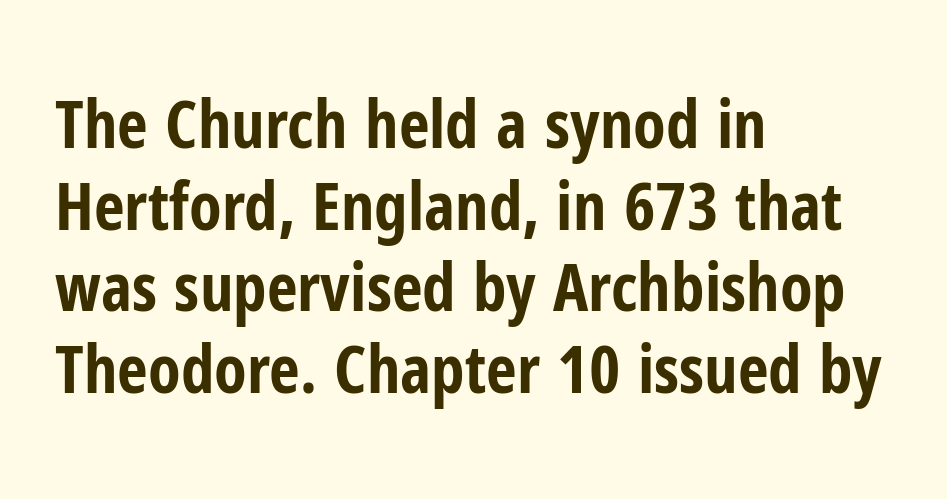
{"serif": "no", "italic": "no", "bold": "yes", "weight": "bold", "width": "condensed", "stroke_contrast": "low", "x_height": "medium", "monospaced": "no", "underline": "no", "align": "left", "line_spacing_ratio": 1.22, "letter_spacing": "normal", "letter_spacing_em": 0.0, "glyph_px": 67}
